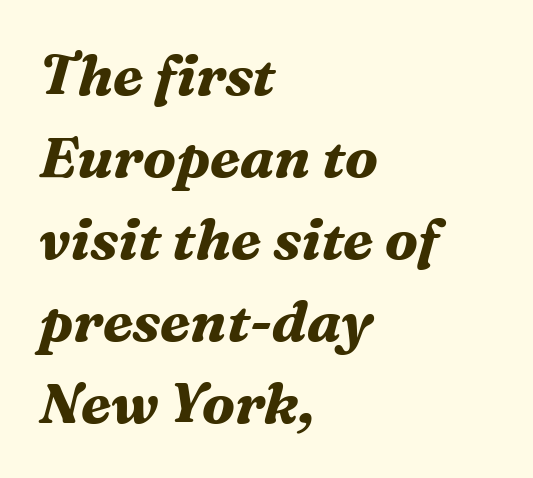
Q: Is the text bold? A: Yes.
Q: Is the text italic (slanted)? A: Yes, it leans right by about 16 degrees.
Q: Is the typeface a serif or a sans-serif typeface? A: Serif.
Q: Is the text underlined? A: No.
Q: How is the paragraph aligned? A: Left-aligned.
Q: Is the spacing between letters normal or unusually wide? A: Normal.
Q: Is the spacing between lines tight, normal or loose? A: Normal.
Q: Width (condensed, normal, or wide)? A: Normal.
Q: Stroke contrast? A: Medium.
Q: x-height? A: Medium.
Q: Monospaced? A: No.
